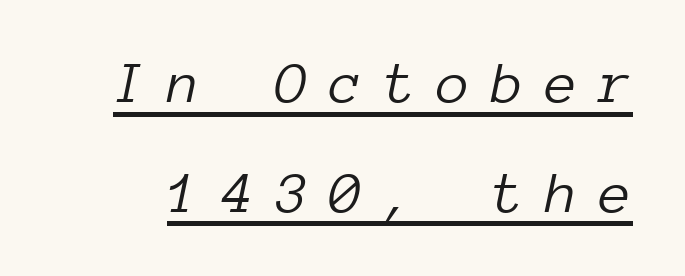
{"italic": "yes", "lean": "right", "slant_degrees": 12, "bold": "no", "weight": "light", "width": "normal", "stroke_contrast": "low", "x_height": "medium", "monospaced": "yes", "underline": "yes", "line_spacing_ratio": 1.86, "letter_spacing": "wide", "letter_spacing_em": 0.37, "glyph_px": 59}
